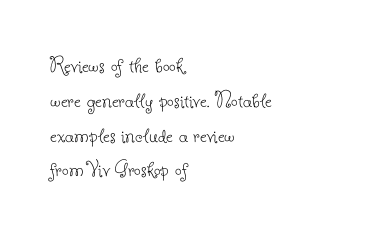
The image shows 24 px text type, upright; set left-aligned, normal line spacing (1.45x), normal letter spacing, not underlined.
